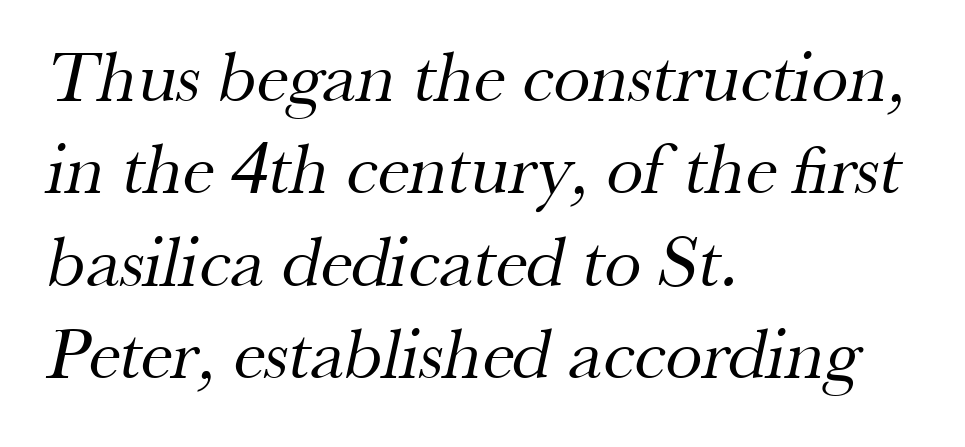
The image shows 74 px regular-weight serif type; set left-aligned, normal line spacing (1.25x), normal letter spacing, not underlined; medium stroke contrast and a small x-height.
